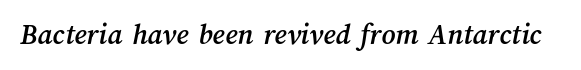
Q: Is the text underlined? A: No.
Q: Is the spacing between letters normal or unusually wide? A: Normal.
Q: Width (condensed, normal, or wide)? A: Normal.
Q: Stroke contrast? A: Medium.
Q: x-height? A: Medium.
Q: Monospaced? A: No.
